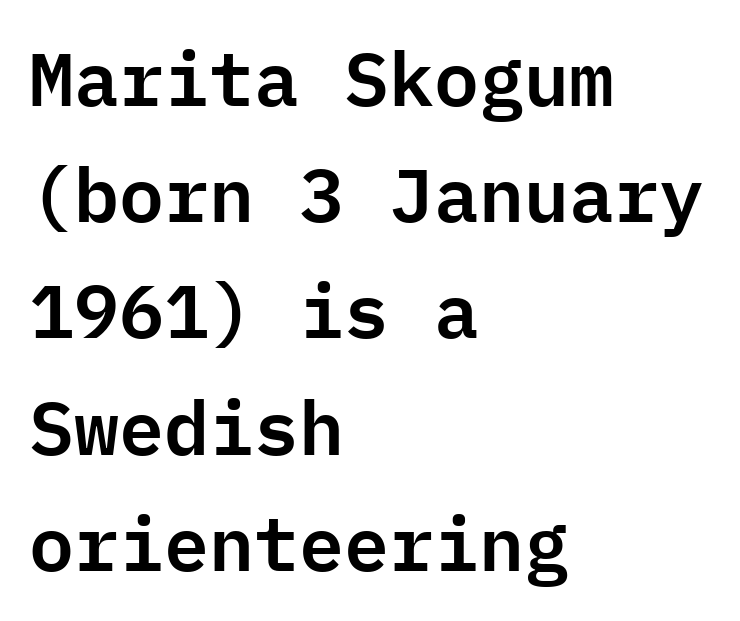
Here the designer chose a console-style face with uniform glyph widths. The baseline area is clear. Grotesque or geometric, the face here clearly has no serifs. Regular leading. Ascenders rise straight up at ninety degrees.
